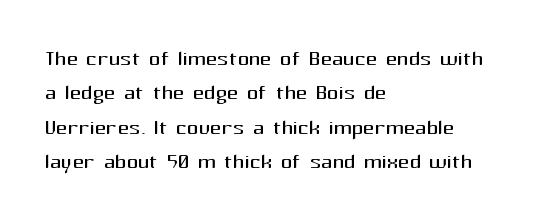
The image shows 28 px regular-weight sans-serif type, upright; set left-aligned, line spacing 1.23x, normal letter spacing, not underlined; medium stroke contrast and a medium x-height.
